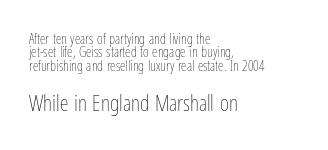
The image shows 22 px text type, upright; set left-aligned, tight line spacing (0.96x), normal letter spacing, not underlined; the second (bottom) block is 1.57x larger.
